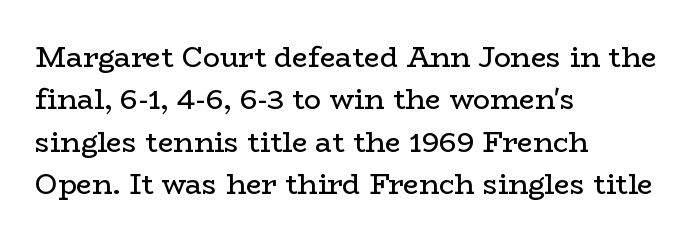
Do the characters align in a grid? No, the font is proportional. If you drew a ruler down the left edge, every line would touch it. No word sits above an underline. The axis of the letterforms is exactly vertical. Tracking here is standard; glyphs follow each other at the usual distance. The font family rendered here belongs to the serif group.
